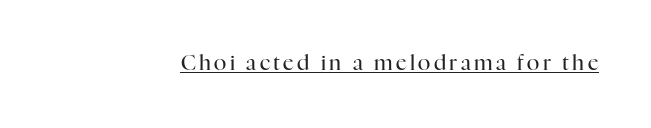
Q: Is the text bold? A: No.
Q: Is the text italic (slanted)? A: No, it is upright.
Q: Is the text underlined? A: Yes.
